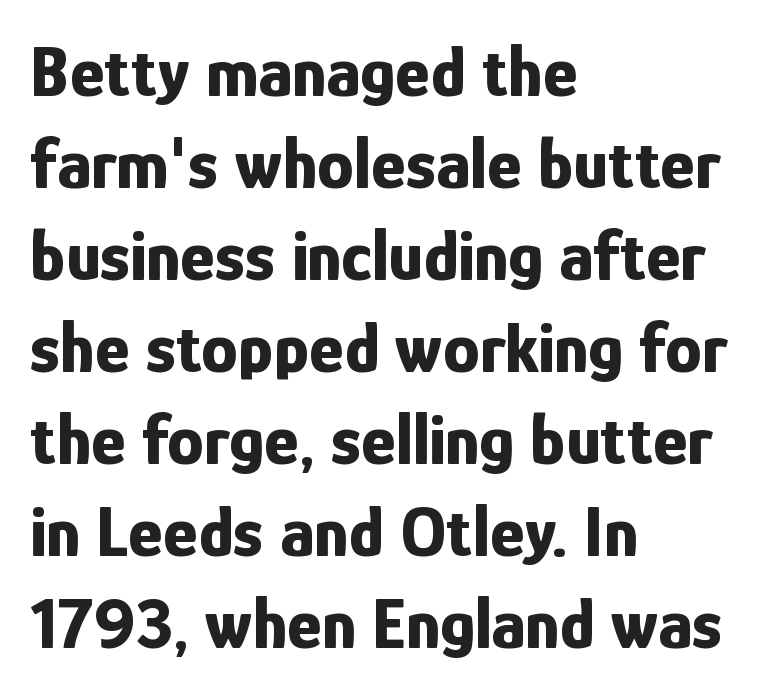
Q: Is the text bold? A: Yes.
Q: Is the text italic (slanted)? A: No, it is upright.
Q: Is the typeface a serif or a sans-serif typeface? A: Sans-serif.
Q: Is the text underlined? A: No.
Q: How is the paragraph aligned? A: Left-aligned.
Q: Is the spacing between letters normal or unusually wide? A: Normal.
Q: Is the spacing between lines tight, normal or loose? A: Normal.
Q: Width (condensed, normal, or wide)? A: Condensed.
Q: Stroke contrast? A: Low.
Q: x-height? A: Medium.
Q: Monospaced? A: No.
